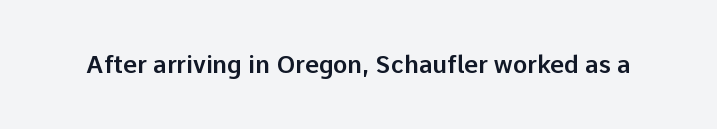
The image shows 24 px text type, upright; set normal letter spacing, not underlined.
